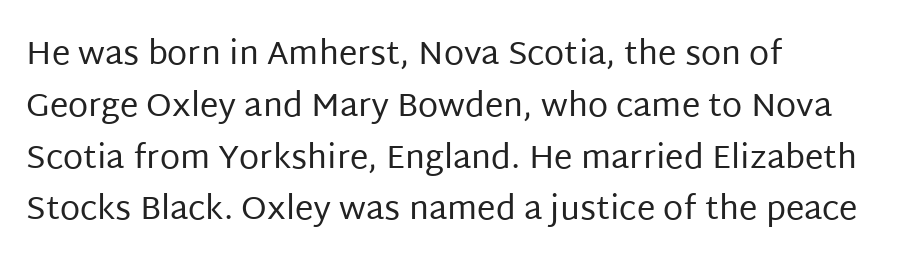
Q: Is the text bold? A: No.
Q: Is the text italic (slanted)? A: No, it is upright.
Q: Is the typeface a serif or a sans-serif typeface? A: Sans-serif.
Q: Is the text underlined? A: No.
Q: How is the paragraph aligned? A: Left-aligned.
Q: Is the spacing between letters normal or unusually wide? A: Normal.
Q: Is the spacing between lines tight, normal or loose? A: Normal.
Q: Width (condensed, normal, or wide)? A: Normal.
Q: Stroke contrast? A: Low.
Q: x-height? A: Large.
Q: Monospaced? A: No.
